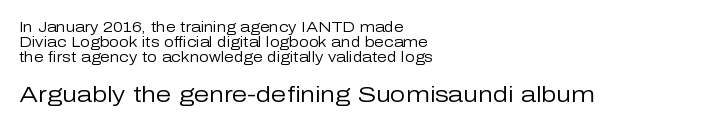
The gaps between neighbouring characters are ordinary and unremarkable. Compared with a typical body face, this is equally light or lighter still. Line spacing here is tight. The letters stand straight up with perfectly vertical stems.
